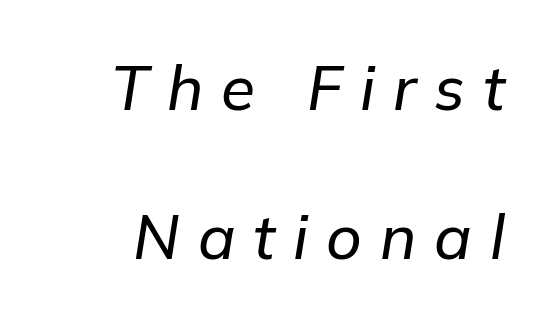
The image shows 62 px text type, italic (leaning right); set loose line spacing (2.41x), unusually wide letter spacing (+0.29 em), not underlined; low stroke contrast and a medium x-height.
